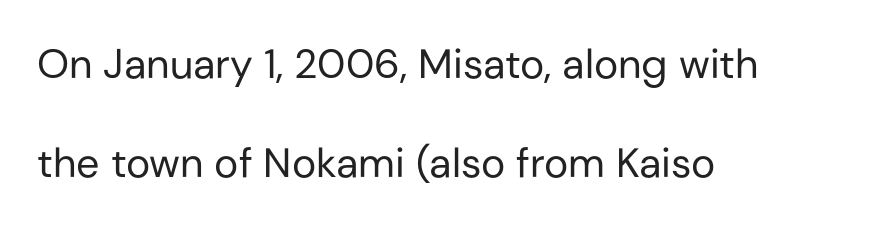
Typeset ragged right — the left edge is the straight one. In terms of letterspacing, this is plain default setting. Nothing heavy about these letters — not bold at all. The passage shown is typed in a proportional face where columns would drift.
